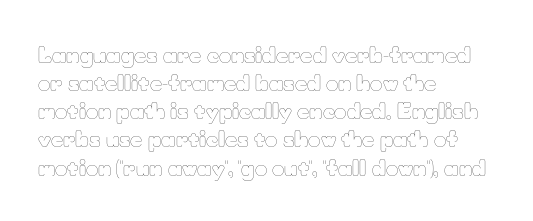
{"italic": "no", "bold": "no", "underline": "no", "align": "left", "line_spacing": "normal", "line_spacing_ratio": 1.34, "letter_spacing": "normal", "letter_spacing_em": 0.0, "glyph_px": 21}
